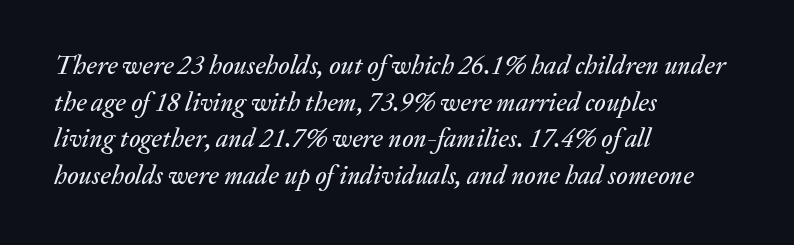
Successive baselines arrive at the customary interval. No extra tracking has been applied to these lines. There's an unmistakable incline to the writing here. Alignment: flush left. Has an underline been added? It has not.
